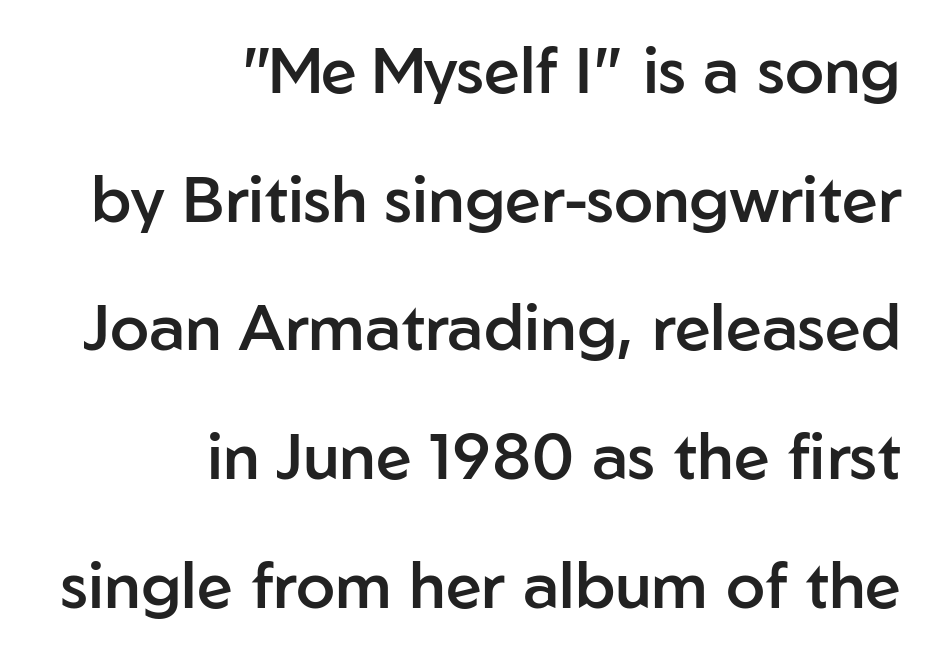
Q: Is the text bold? A: Semi-bold.
Q: Is the text italic (slanted)? A: No, it is upright.
Q: Is the typeface a serif or a sans-serif typeface? A: Sans-serif.
Q: Is the text underlined? A: No.
Q: How is the paragraph aligned? A: Right-aligned.
Q: Is the spacing between letters normal or unusually wide? A: Normal.
Q: Is the spacing between lines tight, normal or loose? A: Loose.
Q: Width (condensed, normal, or wide)? A: Normal.
Q: Stroke contrast? A: Low.
Q: x-height? A: Medium.
Q: Monospaced? A: No.
